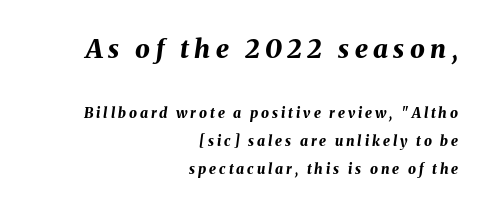
The image shows 26 px bold type, italic (leaning right); set right-aligned, loose line spacing (1.98x), unusually wide letter spacing (+0.21 em), not underlined; the first (top) block is 1.86x larger.
